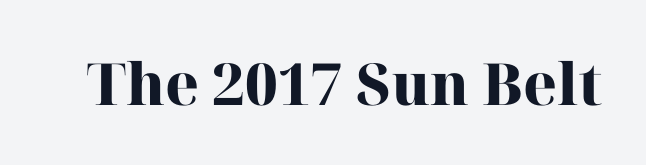
{"serif": "yes", "italic": "no", "bold": "yes", "weight": "heavy", "width": "normal", "stroke_contrast": "high", "x_height": "medium", "monospaced": "no", "underline": "no", "letter_spacing": "normal", "letter_spacing_em": 0.0, "glyph_px": 58}
